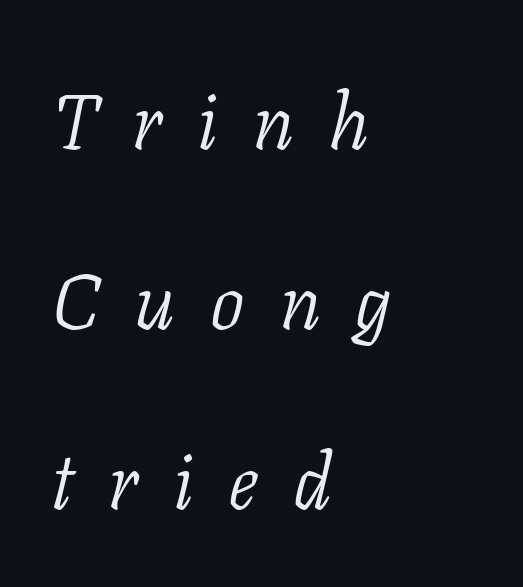
Stem width sits at or under what a default text font uses. Do the characters align in a grid? No, the font is proportional. Honestly, there is no underline to notice here at all. The type family on display is of the serif kind. The typography opts for an oblique posture over an upright one. Line starts are locked; line ends wander.
